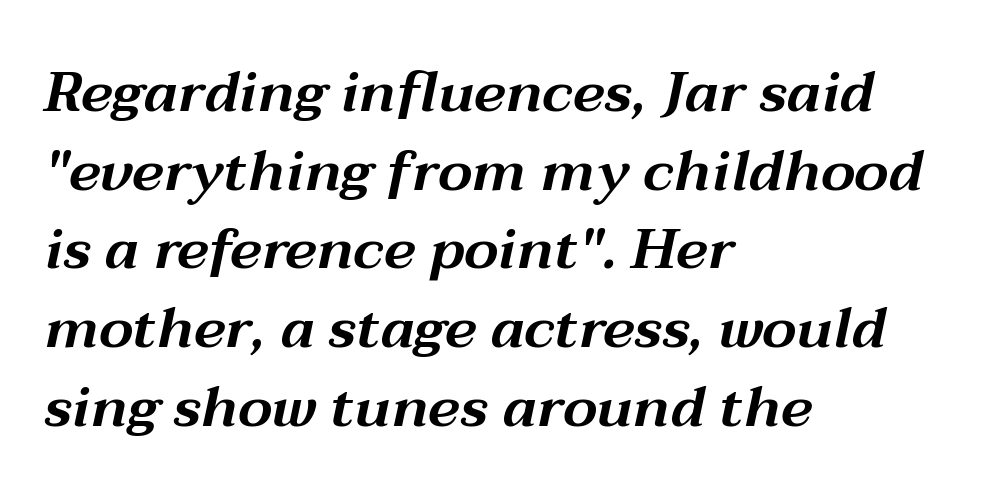
{"italic": "yes", "lean": "right", "slant_degrees": 12, "width": "wide", "stroke_contrast": "medium", "x_height": "medium", "monospaced": "no", "underline": "no", "align": "left", "line_spacing": "normal", "line_spacing_ratio": 1.38, "letter_spacing": "normal", "letter_spacing_em": 0.0, "glyph_px": 57}
